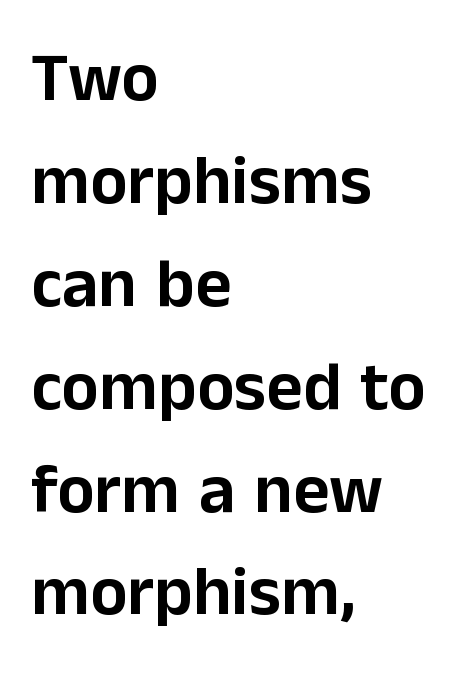
{"serif": "no", "italic": "no", "width": "normal", "stroke_contrast": "low", "x_height": "medium", "monospaced": "no", "underline": "no", "align": "left", "line_spacing": "normal", "line_spacing_ratio": 1.47, "letter_spacing": "normal", "letter_spacing_em": 0.0, "glyph_px": 70}
